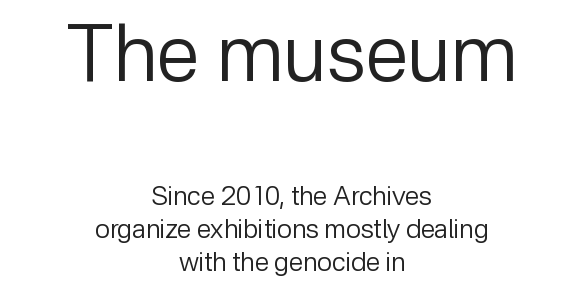
No italicization has been applied; the sample stays upright. The face used here is proportionally spaced, like ordinary book or web type. Honestly, there is no underline to notice here at all. No heavy texture on the line: the type isn't bold. These lines sit exactly where default settings would place them. The rendering shows plain stroke endings on the letterforms — a sans-serif design.
